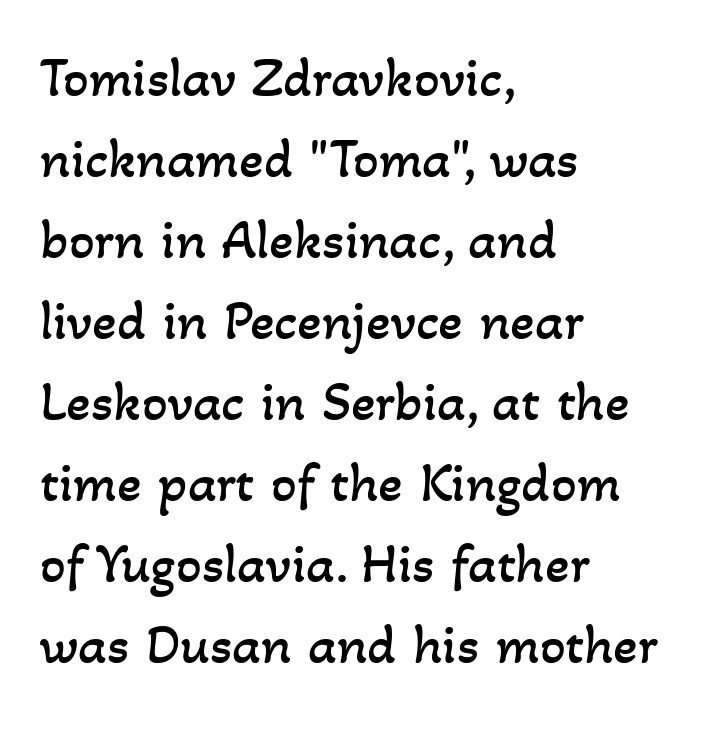
The passage shown stacks its lines at a standard gap. The passage shown is not underscored anywhere. Tracking value appears to be zero — textbook default spacing. Alignment: flush left.
